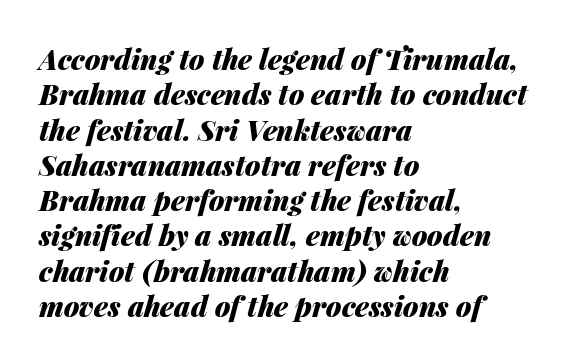
Q: Is the text bold? A: Yes.
Q: Is the text italic (slanted)? A: Yes, it leans right by about 14 degrees.
Q: Is the text underlined? A: No.
Q: How is the paragraph aligned? A: Left-aligned.
Q: Is the spacing between letters normal or unusually wide? A: Normal.
Q: Is the spacing between lines tight, normal or loose? A: Normal.
Q: Width (condensed, normal, or wide)? A: Normal.
Q: Stroke contrast? A: Medium.
Q: x-height? A: Medium.
Q: Monospaced? A: No.
